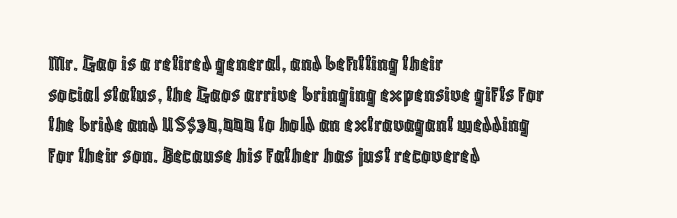
These lines stack with their left ends in a neat column. This sample uses plain, unmodified letter spacing. Rows of type keep a routine distance in the vertical direction. The glyphs are unaccompanied by any horizontal stroke below them. Vertical strokes here are truly vertical.
